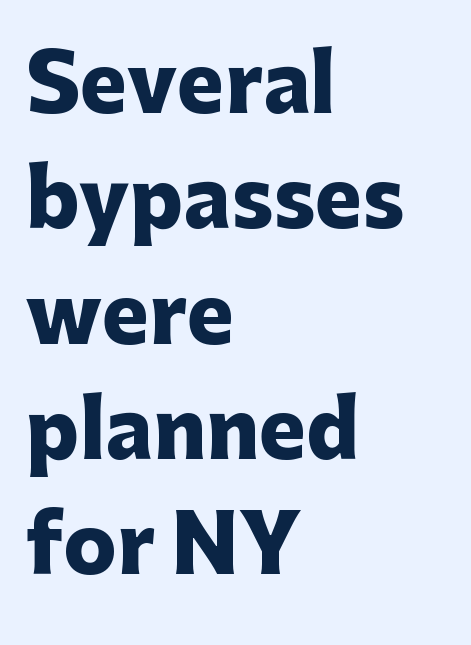
{"serif": "no", "italic": "no", "bold": "yes", "weight": "heavy", "width": "normal", "stroke_contrast": "low", "x_height": "medium", "monospaced": "no", "underline": "no", "align": "left", "line_spacing": "normal", "line_spacing_ratio": 1.46, "letter_spacing": "normal", "letter_spacing_em": 0.0, "glyph_px": 79}
